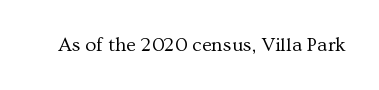
Q: Is the text bold? A: No.
Q: Is the text italic (slanted)? A: No, it is upright.
Q: Is the text underlined? A: No.
Q: Is the spacing between letters normal or unusually wide? A: Normal.
